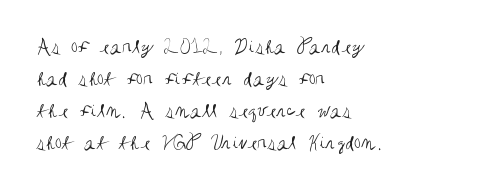
Q: Is the text bold? A: No.
Q: Is the text underlined? A: No.
Q: How is the paragraph aligned? A: Left-aligned.
Q: Is the spacing between letters normal or unusually wide? A: Normal.
Q: Is the spacing between lines tight, normal or loose? A: Normal.
